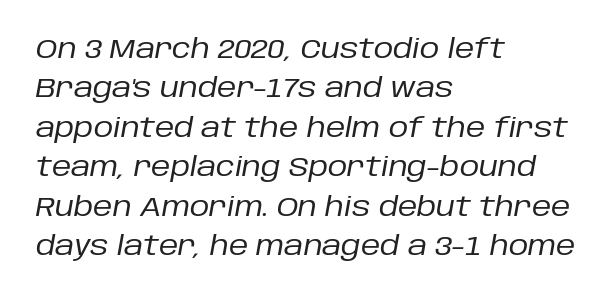
The image shows 27 px text type, italic (leaning right); set left-aligned, normal line spacing (1.46x), normal letter spacing, not underlined.
